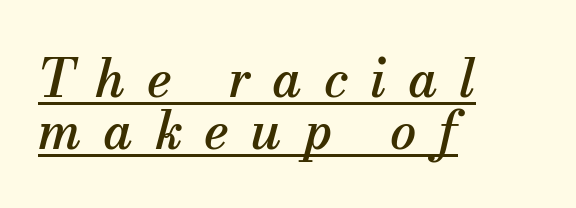
Q: Is the text italic (slanted)? A: Yes, it leans right by about 13 degrees.
Q: Is the typeface a serif or a sans-serif typeface? A: Serif.
Q: Is the text underlined? A: Yes.
Q: How is the paragraph aligned? A: Left-aligned.
Q: Is the spacing between letters normal or unusually wide? A: Unusually wide.
Q: Is the spacing between lines tight, normal or loose? A: Tight.
Q: Width (condensed, normal, or wide)? A: Normal.
Q: Stroke contrast? A: Medium.
Q: x-height? A: Small.
Q: Monospaced? A: No.
